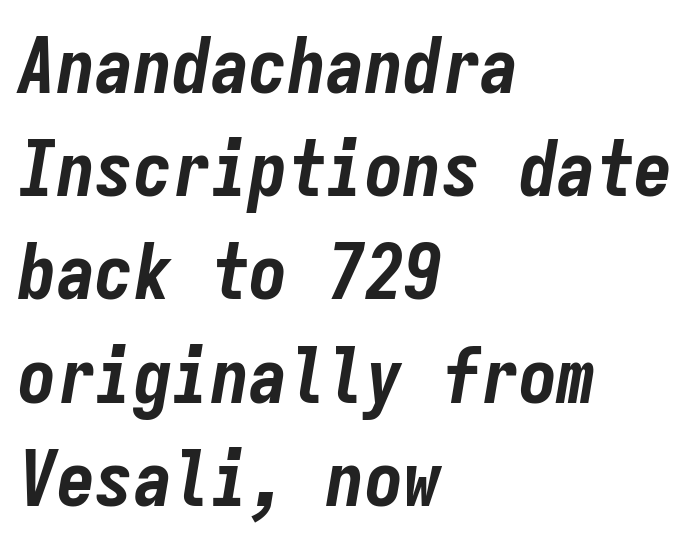
Q: Is the text bold? A: Yes.
Q: Is the text italic (slanted)? A: Yes, it leans right by about 9 degrees.
Q: Is the text underlined? A: No.
Q: How is the paragraph aligned? A: Left-aligned.
Q: Is the spacing between letters normal or unusually wide? A: Normal.
Q: Is the spacing between lines tight, normal or loose? A: Normal.
Q: Width (condensed, normal, or wide)? A: Condensed.
Q: Stroke contrast? A: Low.
Q: x-height? A: Medium.
Q: Monospaced? A: Yes.
